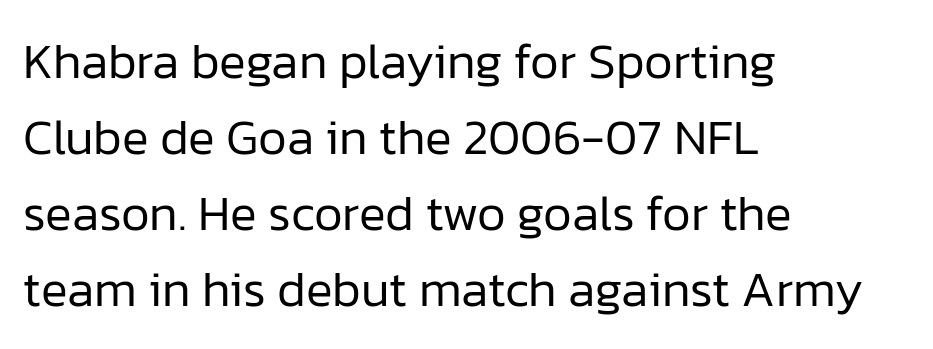
The ragged edge is on the right, which tells us the setting is flush left. The gap between lines stays unmarked. In terms of letterform style, serifs are entirely absent. The font is comparable to plain body text, perhaps lighter. The type sits square on the baseline with zero lean. The passage shown stacks its lines at a standard gap.
